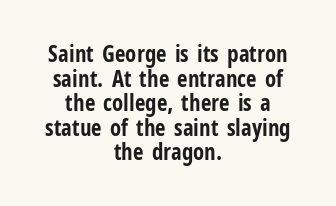
The image shows 23 px bold type, upright; set centered, tight line spacing (1.07x), normal letter spacing, not underlined.
